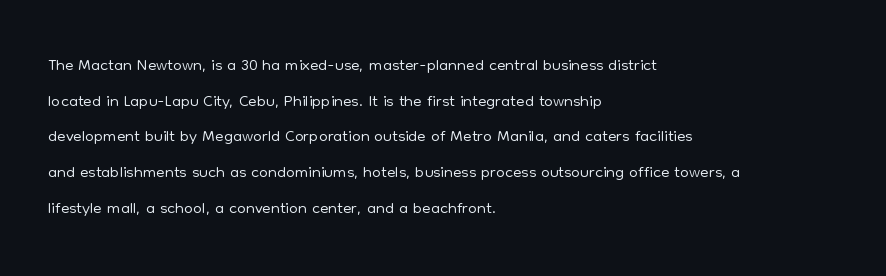
The image shows 25 px text type, upright; set left-aligned, normal line spacing (1.43x), normal letter spacing, not underlined.
